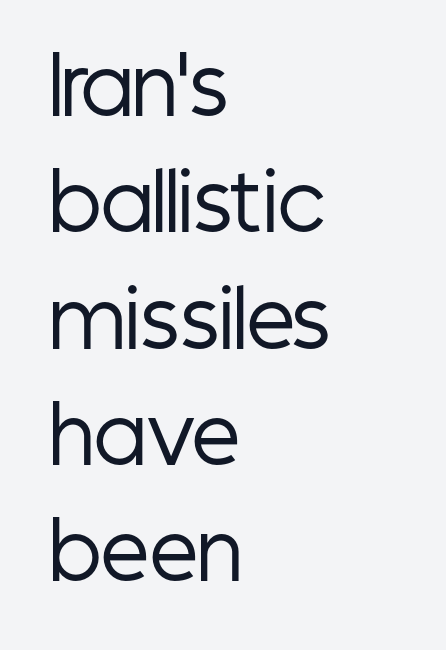
The image shows 77 px regular-weight, condensed sans-serif type, upright; set left-aligned, normal line spacing (1.51x), normal letter spacing, not underlined; low stroke contrast and a medium x-height.
